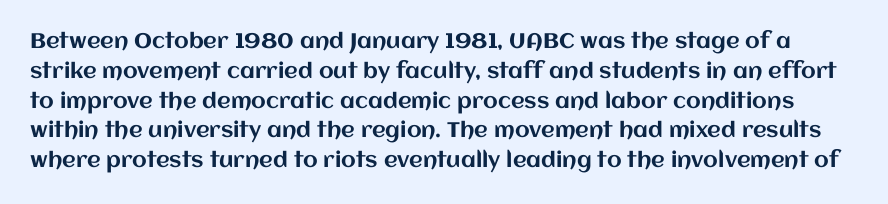
The image shows 21 px text type, upright; set normal line spacing (1.42x), normal letter spacing, not underlined.
